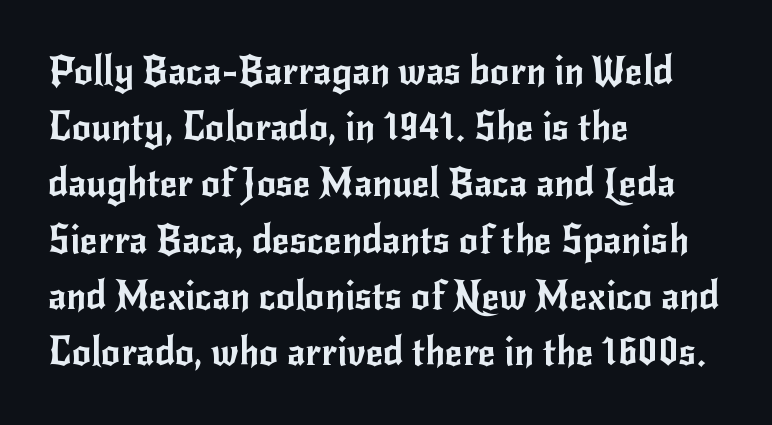
Q: Is the text italic (slanted)? A: No, it is upright.
Q: Is the typeface a serif or a sans-serif typeface? A: Sans-serif.
Q: Is the text underlined? A: No.
Q: How is the paragraph aligned? A: Left-aligned.
Q: Is the spacing between letters normal or unusually wide? A: Normal.
Q: Is the spacing between lines tight, normal or loose? A: Normal.
Q: Width (condensed, normal, or wide)? A: Normal.
Q: Stroke contrast? A: Low.
Q: x-height? A: Small.
Q: Monospaced? A: No.
